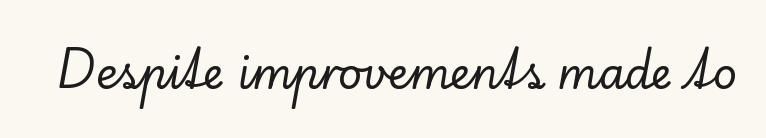
The image shows 42 px serif type; set normal letter spacing, not underlined; low stroke contrast and a small x-height.
